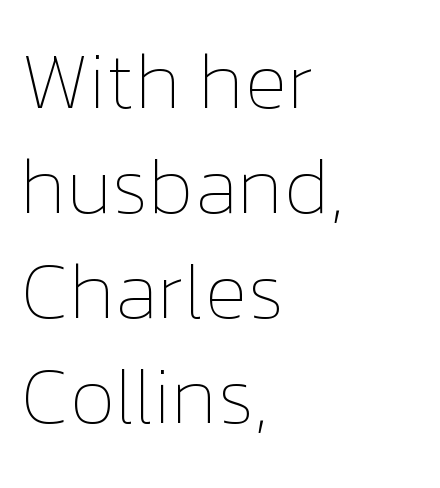
{"italic": "no", "bold": "no", "weight": "thin", "width": "normal", "stroke_contrast": "low", "x_height": "medium", "monospaced": "no", "underline": "no", "align": "left", "line_spacing": "normal", "line_spacing_ratio": 1.33, "letter_spacing": "normal", "letter_spacing_em": 0.0, "glyph_px": 79}
